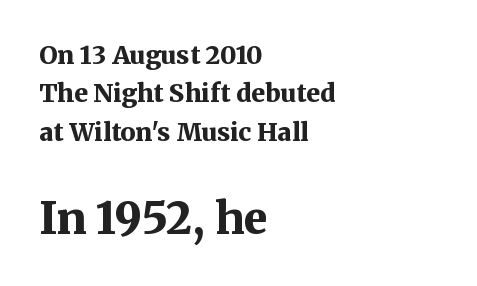
The rendering uses natural spacing where letterforms have individual widths. Type style note: has serifs. The font's upright variant was chosen for this text. The designer left line spacing at the default. No extra tracking has been applied to these lines. Weight check: bold — yes, fully.
